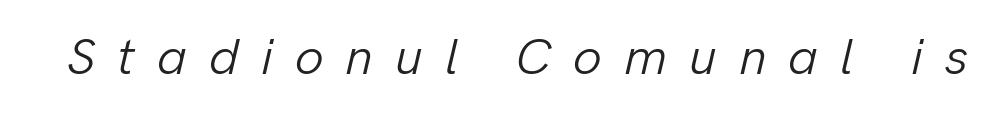
{"italic": "yes", "lean": "right", "slant_degrees": 13, "bold": "no", "weight": "light", "width": "normal", "stroke_contrast": "low", "x_height": "medium", "monospaced": "no", "underline": "no", "letter_spacing": "wide", "letter_spacing_em": 0.43, "glyph_px": 51}
